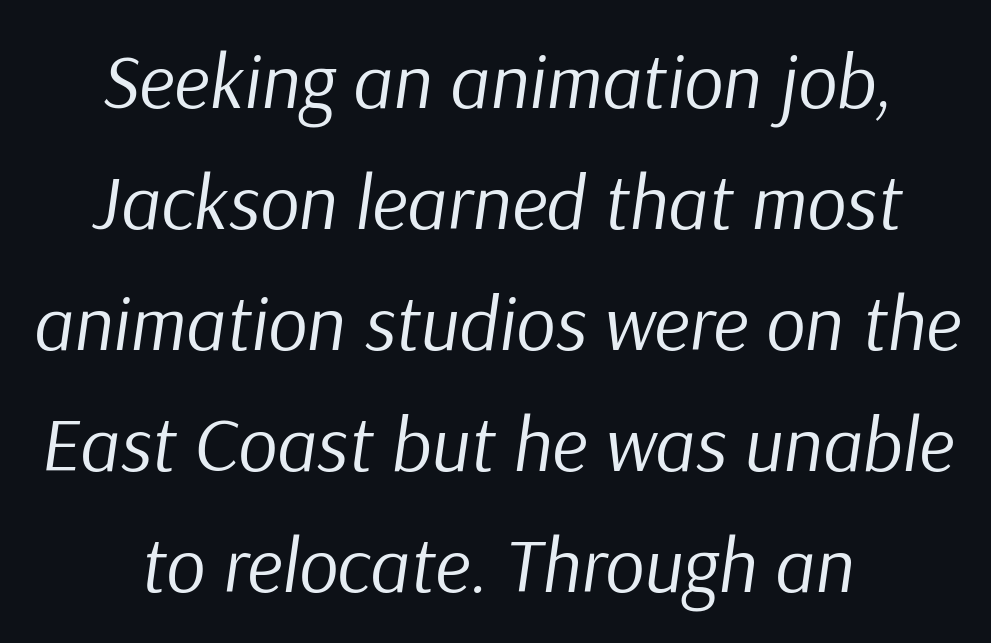
Q: Is the text bold? A: No.
Q: Is the text italic (slanted)? A: Yes, it leans right by about 9 degrees.
Q: Is the text underlined? A: No.
Q: How is the paragraph aligned? A: Centered.
Q: Is the spacing between letters normal or unusually wide? A: Normal.
Q: Is the spacing between lines tight, normal or loose? A: Normal.
Q: Width (condensed, normal, or wide)? A: Normal.
Q: Stroke contrast? A: Low.
Q: x-height? A: Medium.
Q: Monospaced? A: No.
